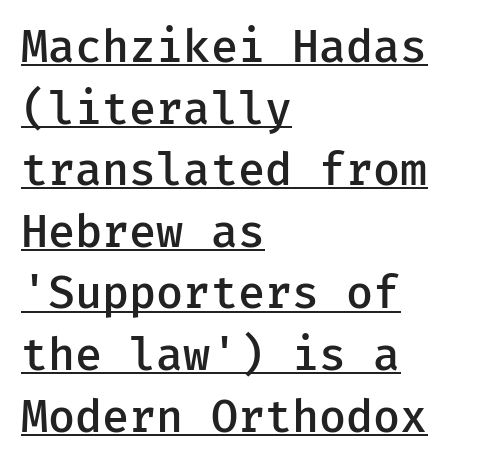
Q: Is the text bold? A: Semi-bold.
Q: Is the text italic (slanted)? A: No, it is upright.
Q: Is the typeface a serif or a sans-serif typeface? A: Sans-serif.
Q: Is the text underlined? A: Yes.
Q: How is the paragraph aligned? A: Left-aligned.
Q: Is the spacing between letters normal or unusually wide? A: Normal.
Q: Is the spacing between lines tight, normal or loose? A: Normal.
Q: Width (condensed, normal, or wide)? A: Normal.
Q: Stroke contrast? A: Low.
Q: x-height? A: Medium.
